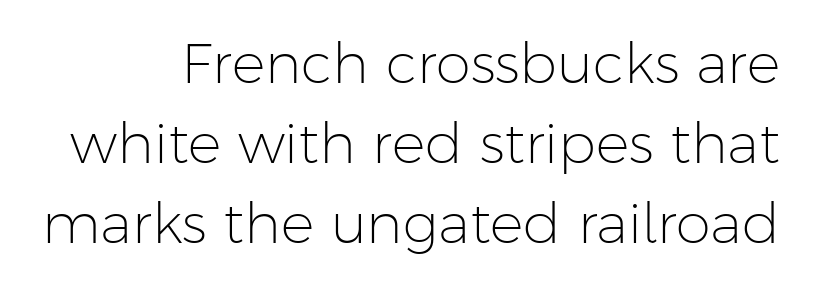
The image shows 56 px light sans-serif type, upright; set right-aligned, normal line spacing (1.43x), normal letter spacing, not underlined; low stroke contrast and a medium x-height.
